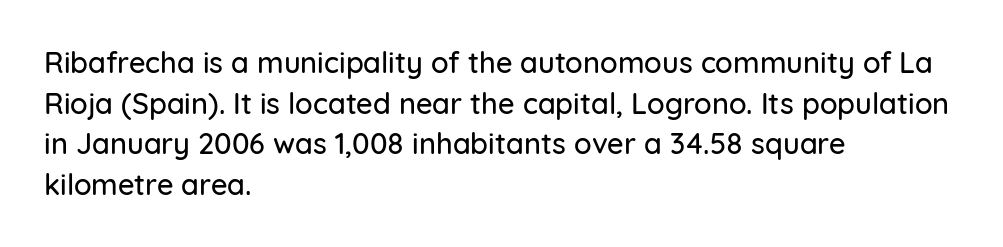
Q: Is the text italic (slanted)? A: No, it is upright.
Q: Is the typeface a serif or a sans-serif typeface? A: Sans-serif.
Q: Is the text underlined? A: No.
Q: How is the paragraph aligned? A: Left-aligned.
Q: Is the spacing between letters normal or unusually wide? A: Normal.
Q: Is the spacing between lines tight, normal or loose? A: Normal.
Q: Width (condensed, normal, or wide)? A: Normal.
Q: Stroke contrast? A: Low.
Q: x-height? A: Medium.
Q: Monospaced? A: No.
